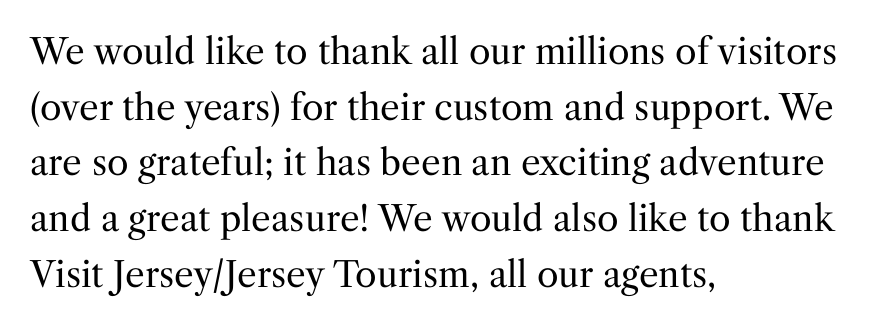
Q: Is the text bold? A: No.
Q: Is the text italic (slanted)? A: No, it is upright.
Q: Is the typeface a serif or a sans-serif typeface? A: Serif.
Q: Is the text underlined? A: No.
Q: How is the paragraph aligned? A: Left-aligned.
Q: Is the spacing between letters normal or unusually wide? A: Normal.
Q: Is the spacing between lines tight, normal or loose? A: Normal.
Q: Width (condensed, normal, or wide)? A: Normal.
Q: Stroke contrast? A: Medium.
Q: x-height? A: Medium.
Q: Monospaced? A: No.
